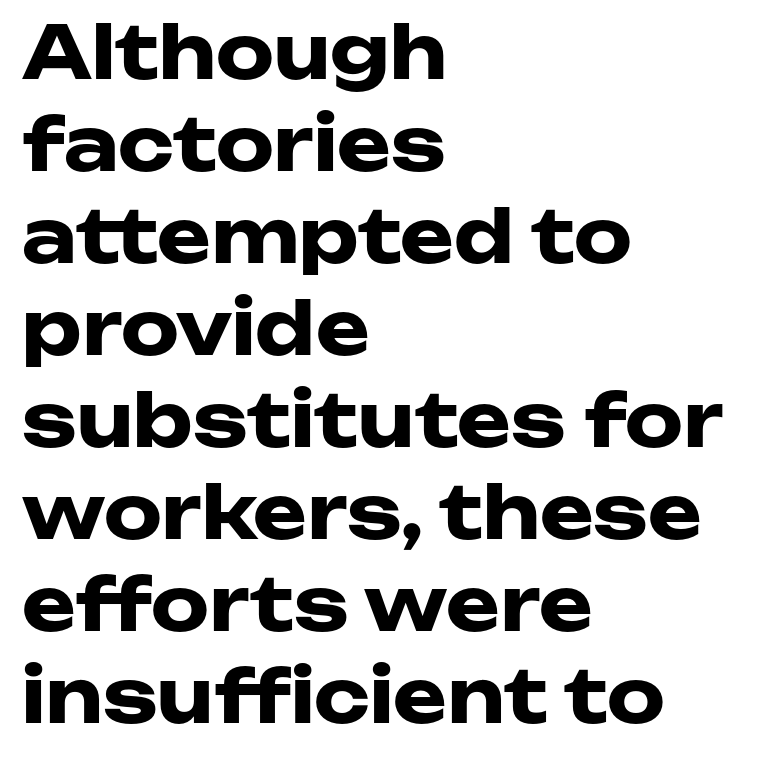
Q: Is the text bold? A: Yes.
Q: Is the text italic (slanted)? A: No, it is upright.
Q: Is the typeface a serif or a sans-serif typeface? A: Sans-serif.
Q: Is the text underlined? A: No.
Q: How is the paragraph aligned? A: Left-aligned.
Q: Is the spacing between letters normal or unusually wide? A: Normal.
Q: Is the spacing between lines tight, normal or loose? A: Normal.
Q: Width (condensed, normal, or wide)? A: Wide.
Q: Stroke contrast? A: Low.
Q: x-height? A: Medium.
Q: Monospaced? A: No.
